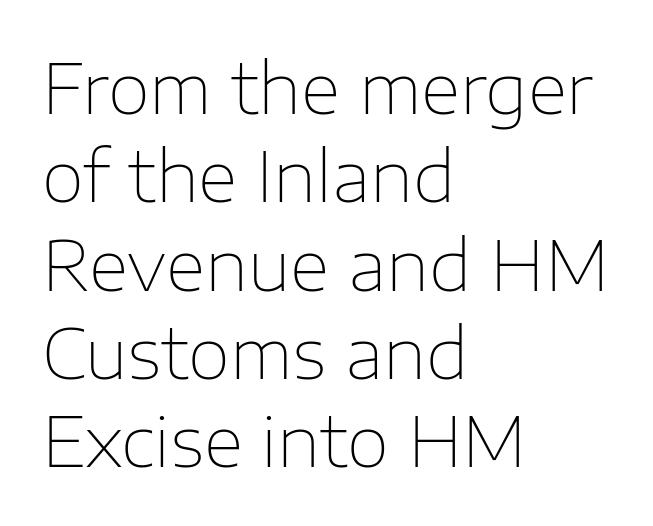
The image shows 69 px thin sans-serif type, upright; set left-aligned, normal line spacing (1.28x), normal letter spacing, not underlined; low stroke contrast and a medium x-height.
